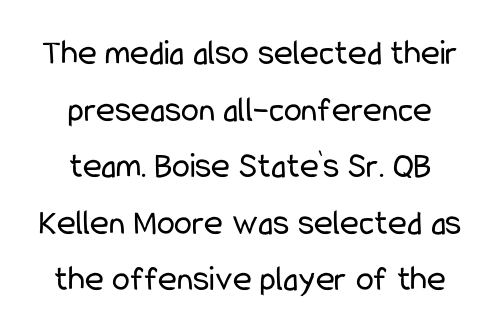
Summary of weight: not heavy and not bold. Font category for this specimen: sans-serif. The rows are spaced the way most documents space them. The face used here is proportionally spaced, like ordinary book or web type. Descender tails drop into unmarked territory. Leftover space on each line is divided equally before and after the words.
